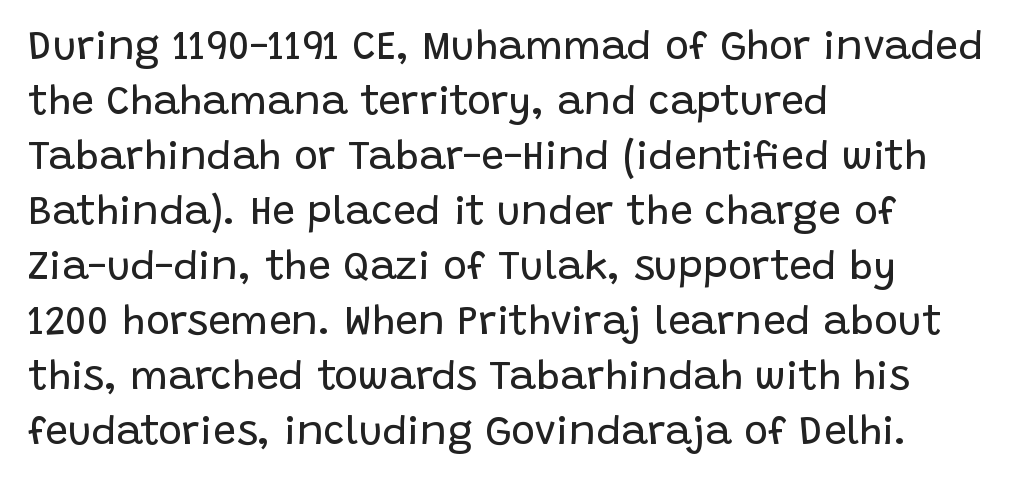
You can tell from the bare stems that sans-serif type was used. Beneath every word, the page is bare. Quick note: not italic, upright. These lines are set flush left with a ragged right edge. Does the leading feel generous? No, just average.
